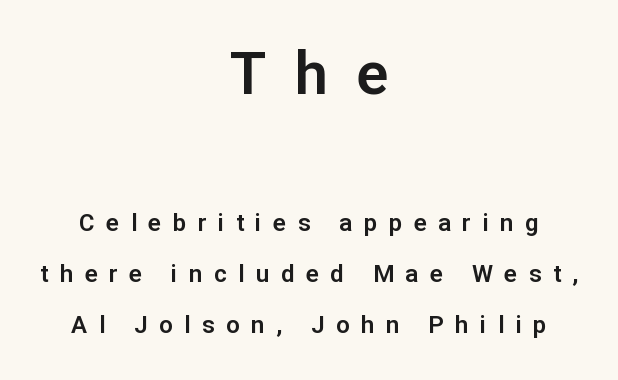
{"serif": "no", "italic": "no", "width": "normal", "stroke_contrast": "low", "x_height": "medium", "monospaced": "no", "underline": "no", "align": "center", "line_spacing": "loose", "line_spacing_ratio": 2.13, "letter_spacing": "wide", "letter_spacing_em": 0.48, "larger_block": "first", "size_ratio": 2.46, "glyph_px": 59}
